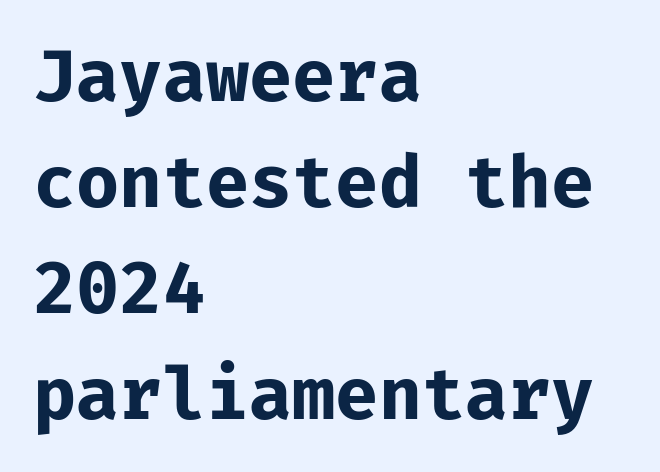
Q: Is the text bold? A: Yes.
Q: Is the text italic (slanted)? A: No, it is upright.
Q: Is the typeface a serif or a sans-serif typeface? A: Sans-serif.
Q: Is the text underlined? A: No.
Q: How is the paragraph aligned? A: Left-aligned.
Q: Is the spacing between letters normal or unusually wide? A: Normal.
Q: Is the spacing between lines tight, normal or loose? A: Normal.
Q: Width (condensed, normal, or wide)? A: Normal.
Q: Stroke contrast? A: Low.
Q: x-height? A: Medium.
Q: Monospaced? A: Yes.
